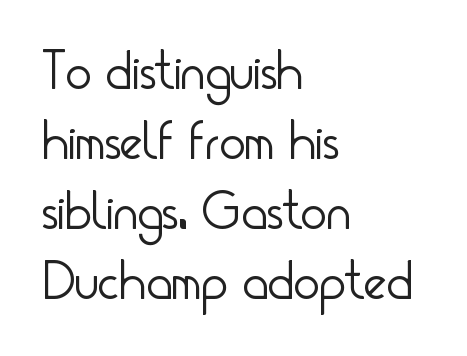
Q: Is the text bold? A: No.
Q: Is the text italic (slanted)? A: No, it is upright.
Q: Is the typeface a serif or a sans-serif typeface? A: Sans-serif.
Q: Is the text underlined? A: No.
Q: How is the paragraph aligned? A: Left-aligned.
Q: Is the spacing between letters normal or unusually wide? A: Normal.
Q: Is the spacing between lines tight, normal or loose? A: Normal.
Q: Width (condensed, normal, or wide)? A: Condensed.
Q: Stroke contrast? A: Low.
Q: x-height? A: Small.
Q: Monospaced? A: No.
